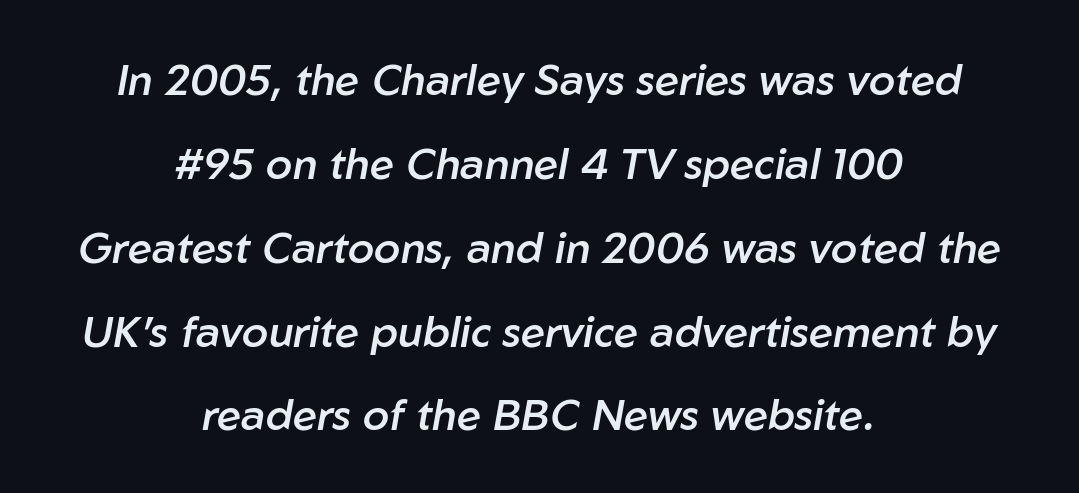
Q: Is the text bold? A: Semi-bold.
Q: Is the text italic (slanted)? A: Yes, it leans right by about 10 degrees.
Q: Is the text underlined? A: No.
Q: How is the paragraph aligned? A: Centered.
Q: Is the spacing between letters normal or unusually wide? A: Normal.
Q: Is the spacing between lines tight, normal or loose? A: Loose.
Q: Width (condensed, normal, or wide)? A: Normal.
Q: Stroke contrast? A: Low.
Q: x-height? A: Medium.
Q: Monospaced? A: No.
